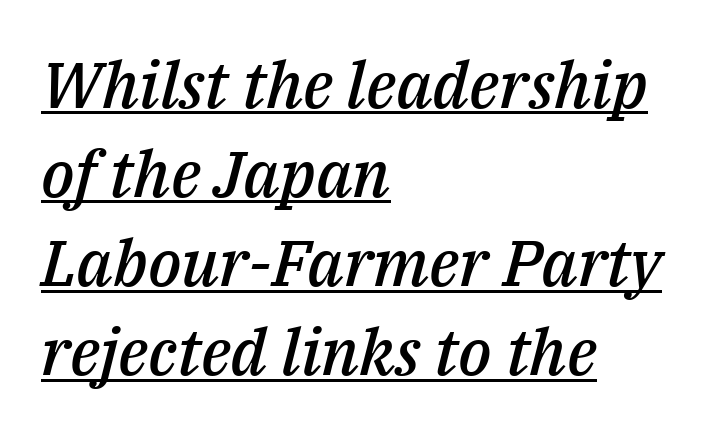
The image shows 65 px semibold type, italic (leaning right); set left-aligned, normal line spacing (1.37x), normal letter spacing, underlined; medium stroke contrast and a medium x-height.
